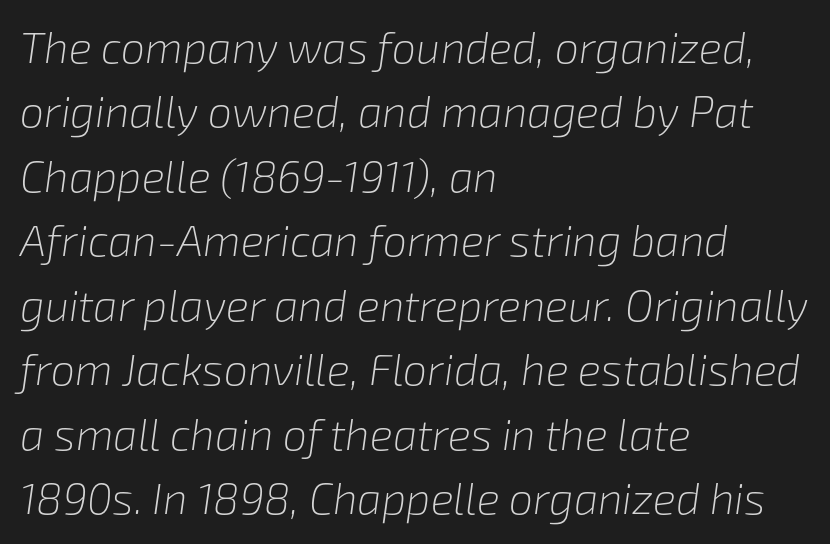
{"italic": "yes", "lean": "right", "slant_degrees": 8, "bold": "no", "weight": "light", "width": "normal", "stroke_contrast": "low", "x_height": "medium", "monospaced": "no", "underline": "no", "align": "left", "line_spacing": "normal", "line_spacing_ratio": 1.5, "letter_spacing": "normal", "letter_spacing_em": 0.0, "glyph_px": 43}
